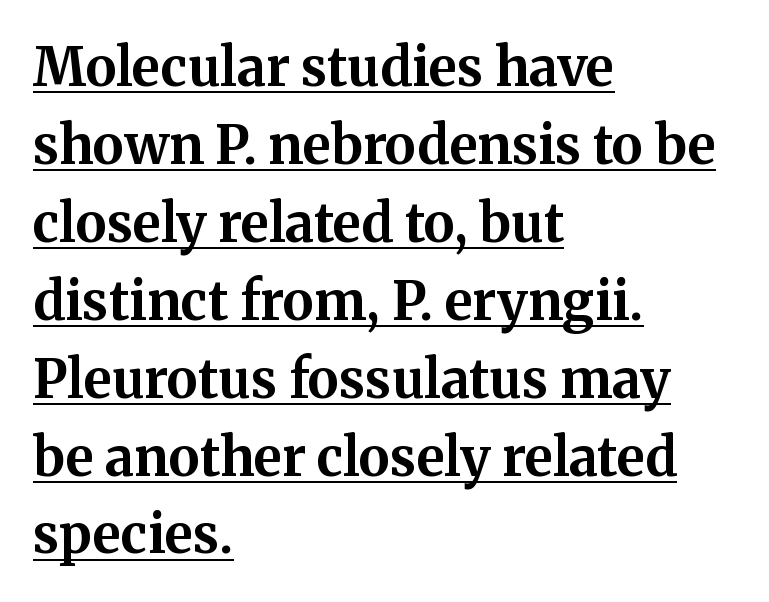
The image shows 53 px bold serif type, upright; set left-aligned, normal line spacing (1.47x), normal letter spacing, underlined; medium stroke contrast and a medium x-height.
